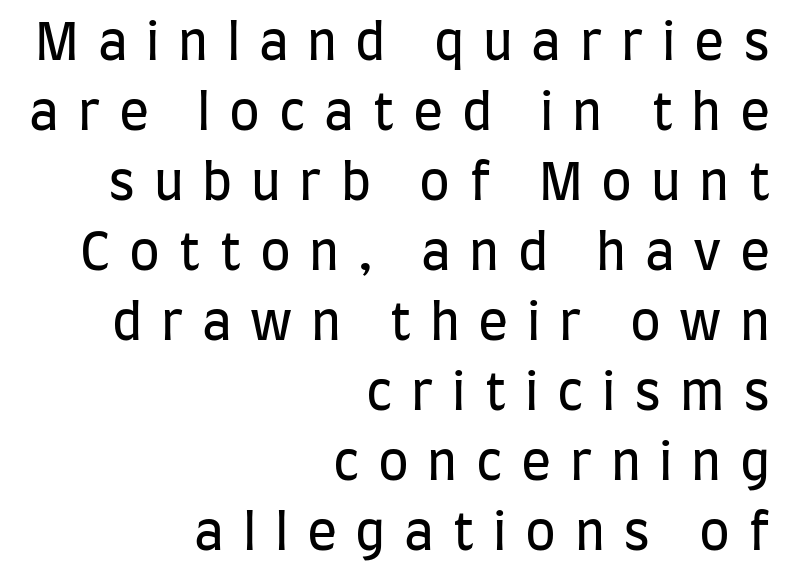
Weight: regular or lighter. Italic: no, the glyphs are upright roman. The rendering anchors every line to the right-hand side. Looks like regular typesetting: each glyph gets only the width it needs.
